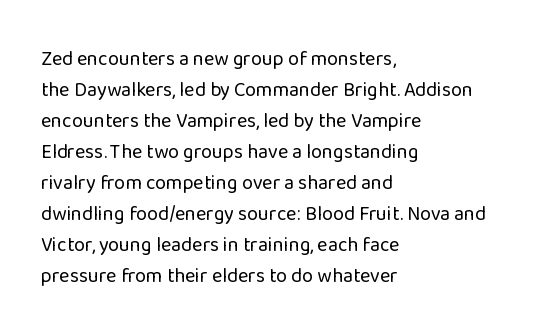
Q: Is the text bold? A: No.
Q: Is the text italic (slanted)? A: No, it is upright.
Q: Is the text underlined? A: No.
Q: How is the paragraph aligned? A: Left-aligned.
Q: Is the spacing between letters normal or unusually wide? A: Normal.
Q: Is the spacing between lines tight, normal or loose? A: Normal.
